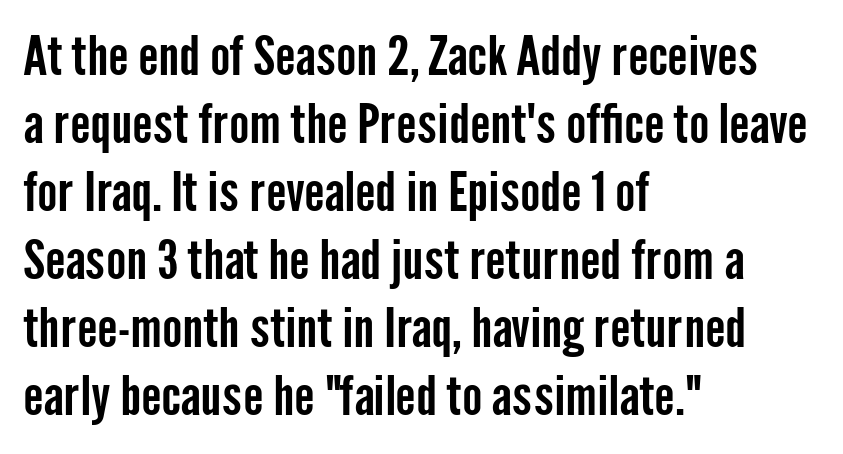
The image shows 54 px condensed sans-serif type, upright; set left-aligned, normal line spacing (1.26x), normal letter spacing, not underlined; low stroke contrast and a medium x-height.
